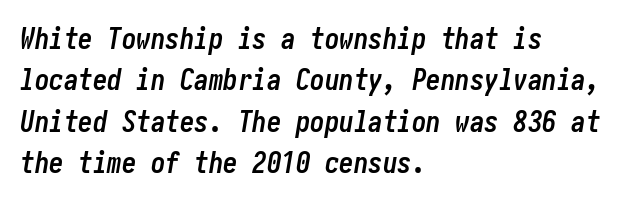
The image shows 29 px semibold, condensed type, italic (leaning right); set left-aligned, normal line spacing (1.43x), normal letter spacing, not underlined; low stroke contrast and a medium x-height.
